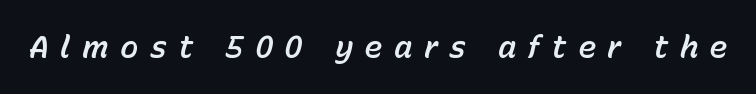
Q: Is the text italic (slanted)? A: Yes, it leans right by about 15 degrees.
Q: Is the text underlined? A: No.
Q: Is the spacing between letters normal or unusually wide? A: Unusually wide.
Q: Width (condensed, normal, or wide)? A: Normal.
Q: Stroke contrast? A: Low.
Q: x-height? A: Medium.
Q: Monospaced? A: No.
